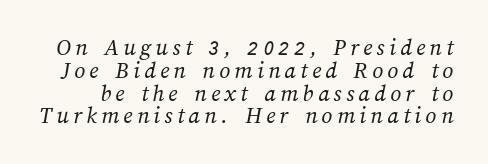
Is this a heavy cut? Hardly; it is regular or lighter. Leading: reduced. Type without underlining.
